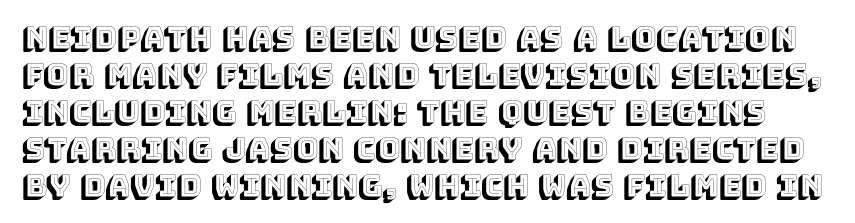
This rendering features lettering with no underline. This sample uses plain, unmodified letter spacing. Nope, not italic — everything's standing straight. The face used here is proportionally spaced, like ordinary book or web type.
